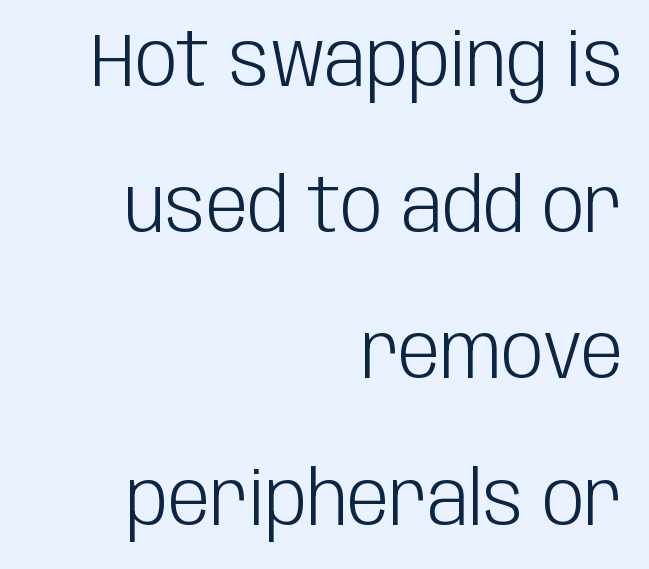
{"serif": "no", "italic": "no", "bold": "no", "weight": "light", "width": "condensed", "stroke_contrast": "low", "x_height": "large", "monospaced": "no", "underline": "no", "align": "right", "line_spacing": "loose", "line_spacing_ratio": 1.95, "letter_spacing": "normal", "letter_spacing_em": 0.0, "glyph_px": 75}
